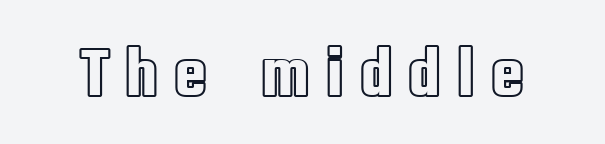
The image shows 71 px condensed type, upright; set unusually wide letter spacing (+0.2 em), not underlined; a large x-height.
